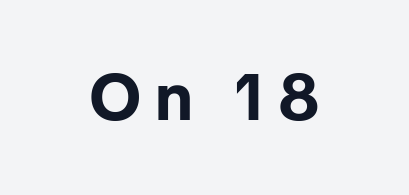
The image shows 65 px bold sans-serif type, upright; set unusually wide letter spacing (+0.21 em), not underlined; low stroke contrast and a medium x-height.
